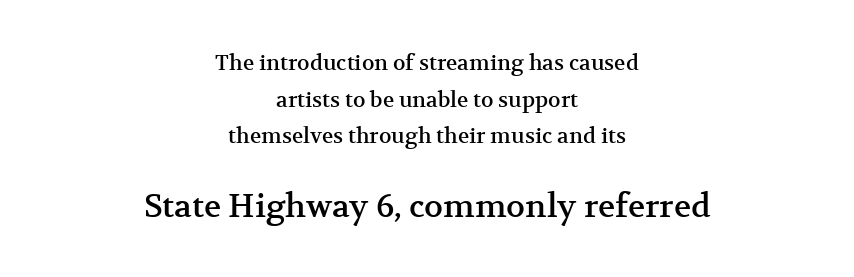
The image shows 32 px serif type, upright; set centered, line spacing 1.75x, normal letter spacing, not underlined; the second (bottom) block is 1.52x larger; medium stroke contrast and a medium x-height.
